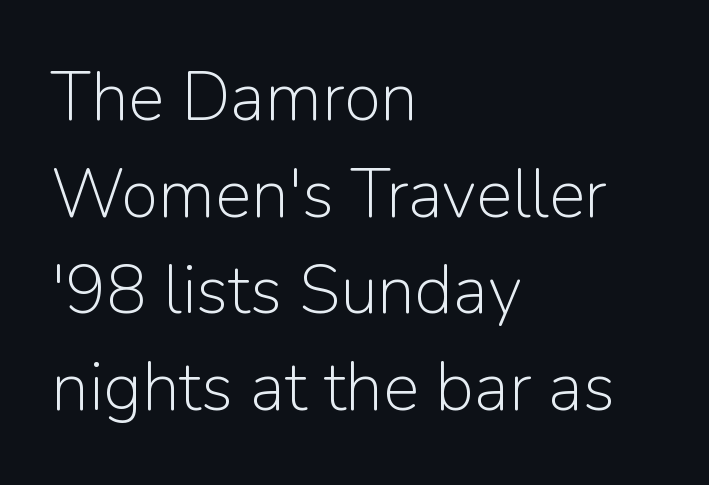
The image shows 68 px light sans-serif type, upright; set left-aligned, normal line spacing (1.42x), normal letter spacing, not underlined; low stroke contrast and a medium x-height.
